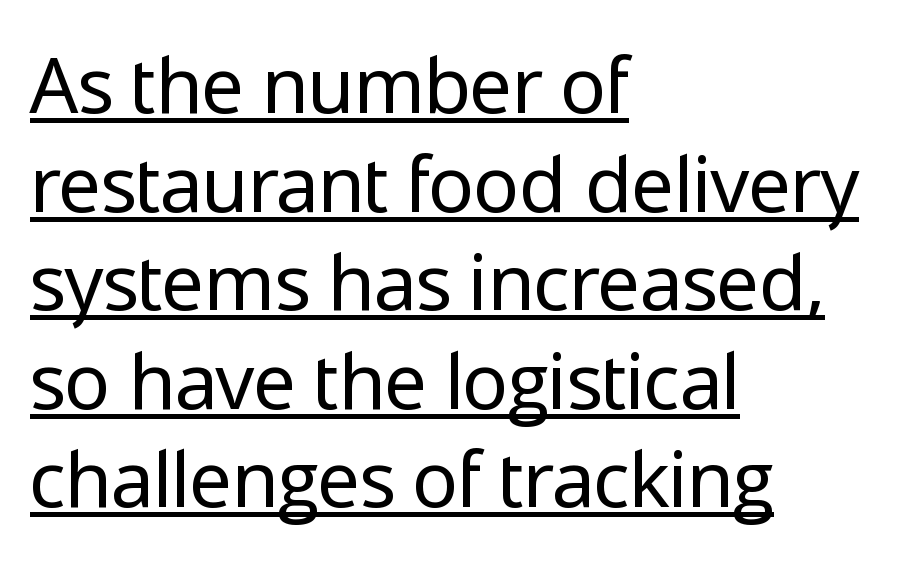
{"serif": "no", "italic": "no", "bold": "no", "weight": "regular", "width": "normal", "stroke_contrast": "low", "x_height": "medium", "monospaced": "no", "underline": "yes", "align": "left", "line_spacing": "normal", "line_spacing_ratio": 1.28, "letter_spacing": "normal", "letter_spacing_em": 0.0, "glyph_px": 77}
